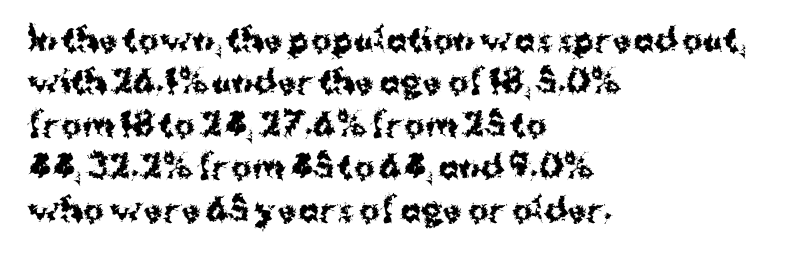
{"serif": "no", "italic": "no", "bold": "yes", "weight": "bold", "width": "normal", "stroke_contrast": "medium", "x_height": "medium", "monospaced": "no", "underline": "no", "align": "left", "line_spacing": "normal", "line_spacing_ratio": 1.37, "letter_spacing": "normal", "letter_spacing_em": 0.0, "glyph_px": 31}
